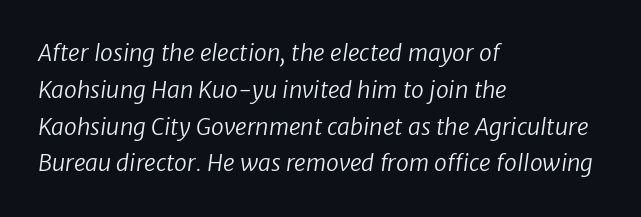
Default kerning and tracking; the words read as compact shapes. A typesetter would call this leading conventional body-copy spacing. Weight: in the light-to-regular range. Horizontally, the lines are justified to the leading edge only. The passage shown is not underscored anywhere.
